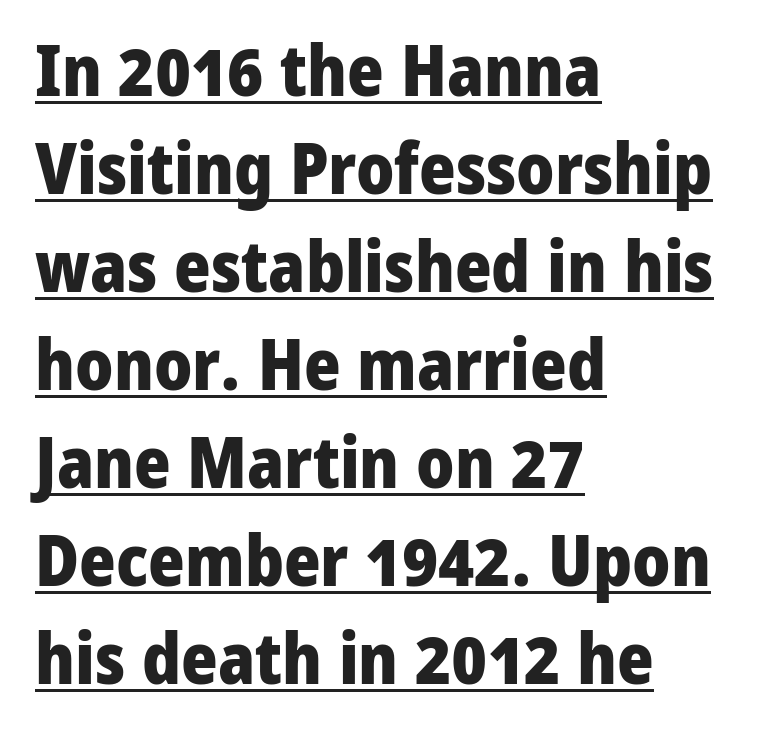
{"serif": "no", "italic": "no", "bold": "yes", "weight": "heavy", "width": "normal", "stroke_contrast": "low", "x_height": "medium", "monospaced": "no", "underline": "yes", "align": "left", "line_spacing": "normal", "line_spacing_ratio": 1.4, "letter_spacing": "normal", "letter_spacing_em": 0.0, "glyph_px": 70}
